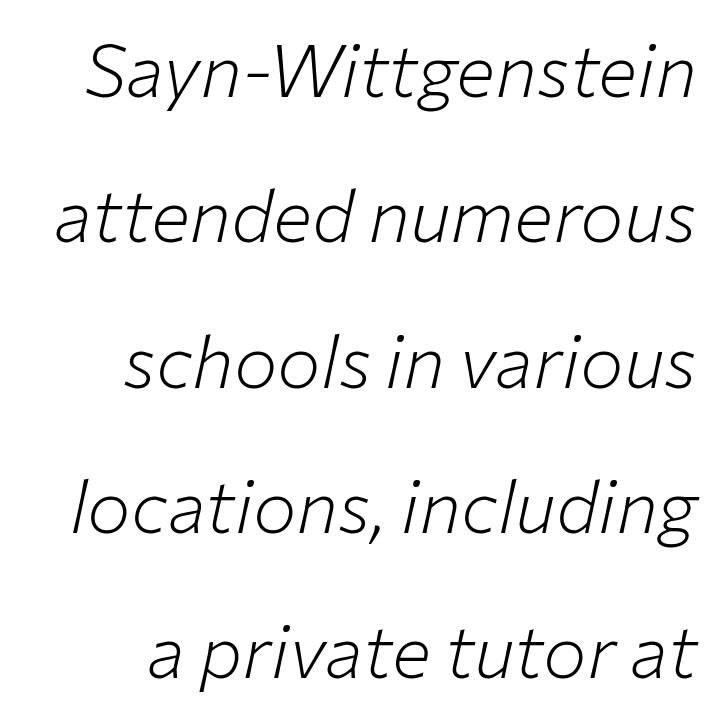
Q: Is the text bold? A: No.
Q: Is the text italic (slanted)? A: Yes, it leans right by about 12 degrees.
Q: Is the text underlined? A: No.
Q: Is the spacing between letters normal or unusually wide? A: Normal.
Q: Is the spacing between lines tight, normal or loose? A: Loose.
Q: Width (condensed, normal, or wide)? A: Normal.
Q: Stroke contrast? A: Low.
Q: x-height? A: Medium.
Q: Monospaced? A: No.
